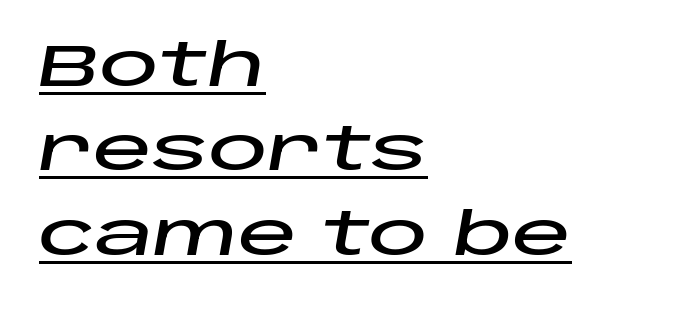
These lines are set flush left with a ragged right edge. In terms of leading, this rendering sits right in the middle. Beneath each row of characters lies a ruled line. What stands out about the letter spacing? Nothing — it is the standard amount. Posture: slanted.
